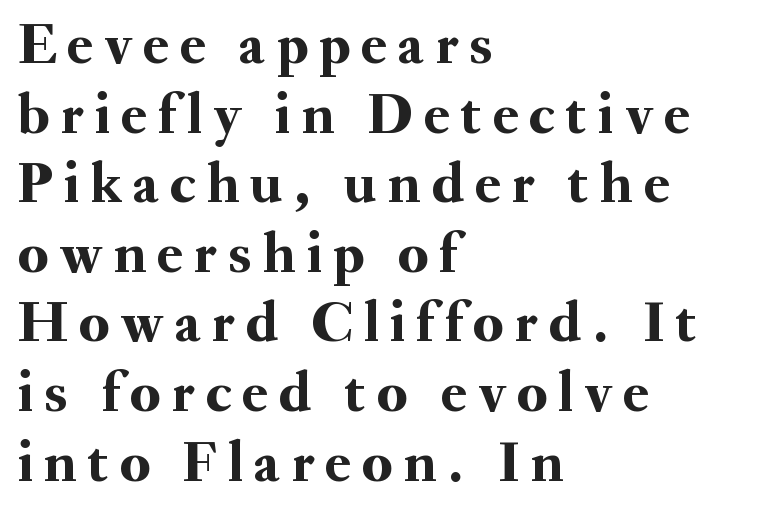
Q: Is the text italic (slanted)? A: No, it is upright.
Q: Is the typeface a serif or a sans-serif typeface? A: Serif.
Q: Is the text underlined? A: No.
Q: How is the paragraph aligned? A: Left-aligned.
Q: Width (condensed, normal, or wide)? A: Normal.
Q: Stroke contrast? A: Medium.
Q: x-height? A: Small.
Q: Monospaced? A: No.
